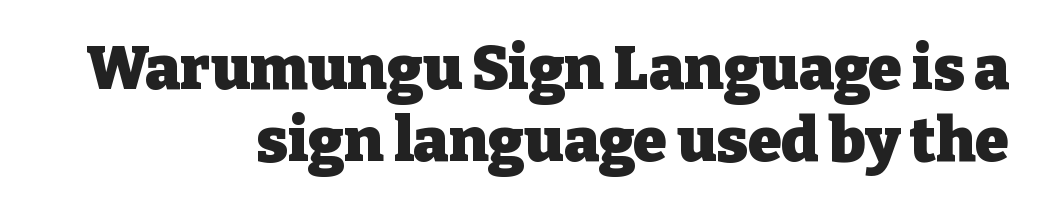
{"serif": "yes", "italic": "no", "bold": "yes", "weight": "heavy", "width": "normal", "stroke_contrast": "low", "x_height": "medium", "monospaced": "no", "underline": "no", "align": "right", "line_spacing_ratio": 1.18, "letter_spacing": "normal", "letter_spacing_em": 0.0, "glyph_px": 61}
